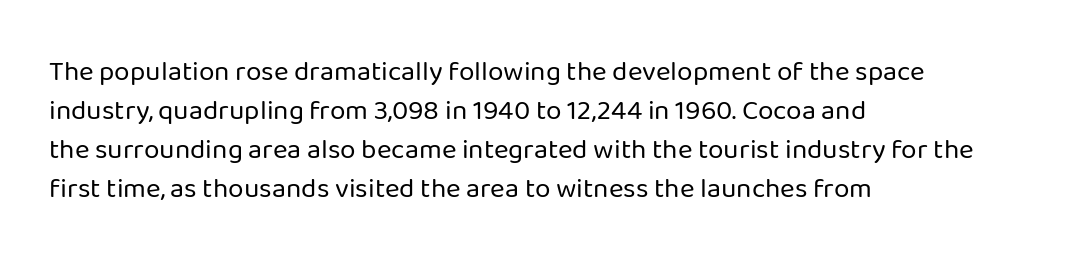
The image shows 28 px regular-weight sans-serif type, upright; set left-aligned, normal line spacing (1.39x), normal letter spacing, not underlined; low stroke contrast and a medium x-height.
